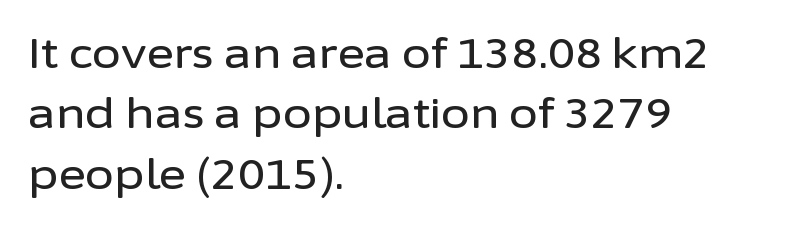
Q: Is the text italic (slanted)? A: No, it is upright.
Q: Is the typeface a serif or a sans-serif typeface? A: Sans-serif.
Q: Is the text underlined? A: No.
Q: How is the paragraph aligned? A: Left-aligned.
Q: Is the spacing between letters normal or unusually wide? A: Normal.
Q: Is the spacing between lines tight, normal or loose? A: Normal.
Q: Width (condensed, normal, or wide)? A: Normal.
Q: Stroke contrast? A: Low.
Q: x-height? A: Medium.
Q: Monospaced? A: No.
